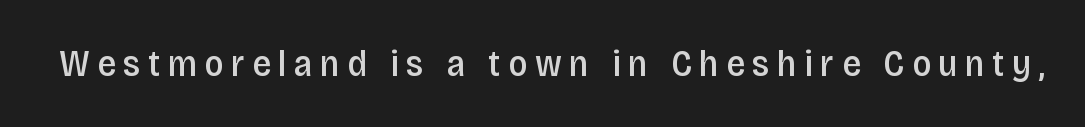
{"serif": "no", "italic": "no", "bold": "semi", "weight": "semibold", "width": "condensed", "stroke_contrast": "low", "x_height": "large", "monospaced": "no", "underline": "no", "letter_spacing": "wide", "letter_spacing_em": 0.2, "glyph_px": 37}
